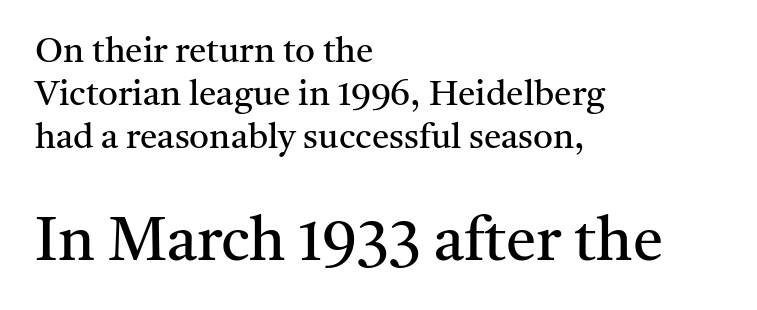
Line starts are locked; line ends wander. The rendering shows small feet on the letterforms — a serif design. Underline: absent. On a weight scale, this lands at 450 or below. These lines were composed using upright roman letters. The type is set solid horizontally, with unmodified tracking.
